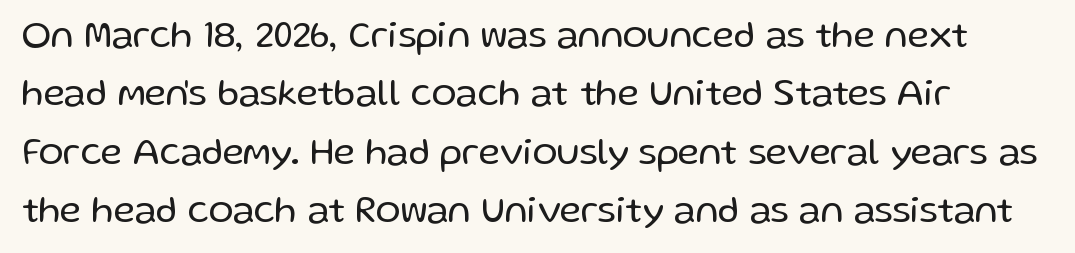
Has an underline been added? It has not. Think standard paragraph weight, or any step lighter than that. The characters display no serif detailing; their extremities are plain. This sample uses an upright cut, with every glyph sitting square on the baseline. Is this a fixed-width face? No — the glyphs have proportional, varying widths. Does the leading feel generous? No, just average.
